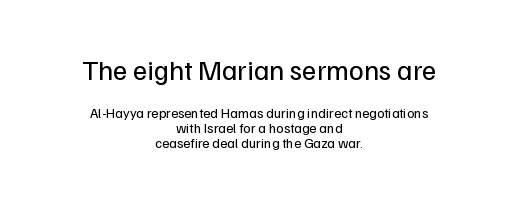
The image shows 28 px regular-weight sans-serif type, upright; set centered, tight line spacing (1.06x), normal letter spacing, not underlined; the first (top) block is 2.0x larger; low stroke contrast and a medium x-height.
